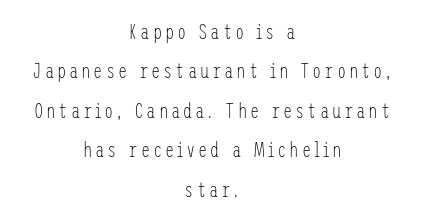
Q: Is the text bold? A: No.
Q: Is the text italic (slanted)? A: No, it is upright.
Q: Is the text underlined? A: No.
Q: How is the paragraph aligned? A: Centered.
